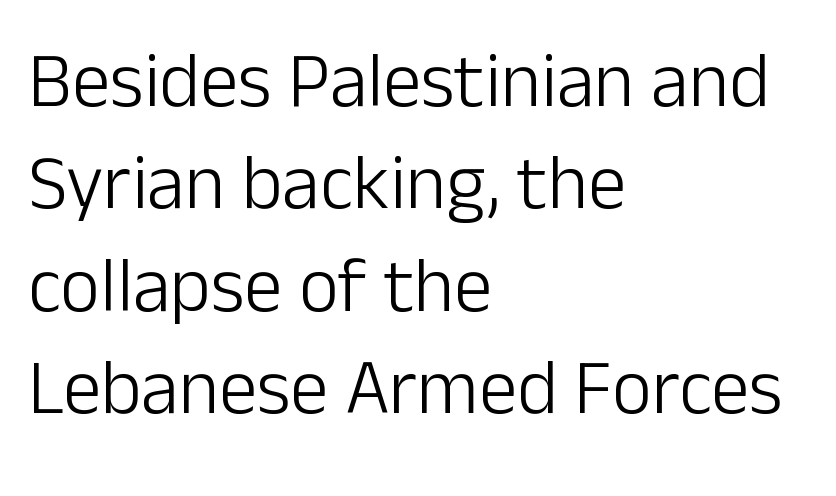
Q: Is the text bold? A: No.
Q: Is the text italic (slanted)? A: No, it is upright.
Q: Is the typeface a serif or a sans-serif typeface? A: Sans-serif.
Q: Is the text underlined? A: No.
Q: How is the paragraph aligned? A: Left-aligned.
Q: Is the spacing between letters normal or unusually wide? A: Normal.
Q: Is the spacing between lines tight, normal or loose? A: Normal.
Q: Width (condensed, normal, or wide)? A: Normal.
Q: Stroke contrast? A: Low.
Q: x-height? A: Medium.
Q: Monospaced? A: No.
